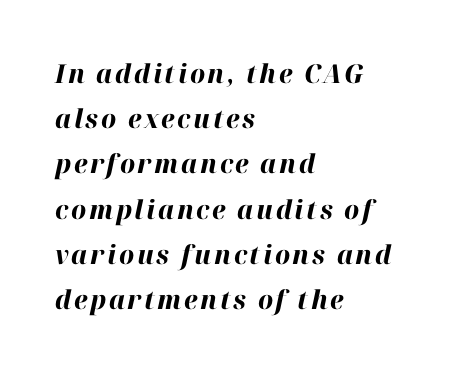
The image shows 26 px bold type, italic (leaning right); set left-aligned, line spacing 1.74x, not underlined.
